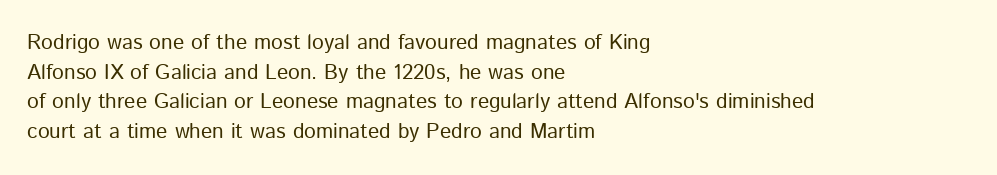
The image shows 21 px text type, upright; set left-aligned, normal line spacing (1.41x), normal letter spacing, not underlined.
